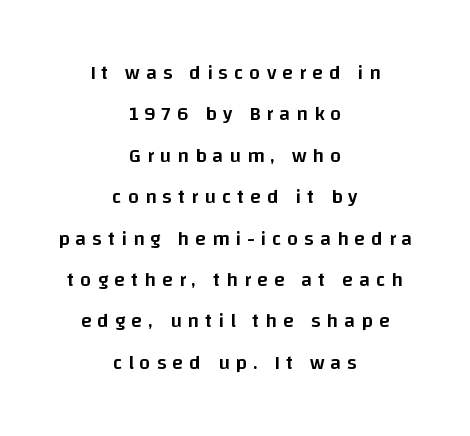
{"italic": "no", "bold": "semi", "underline": "no", "align": "center", "line_spacing": "loose", "line_spacing_ratio": 2.07, "letter_spacing": "wide", "letter_spacing_em": 0.3, "glyph_px": 20}
